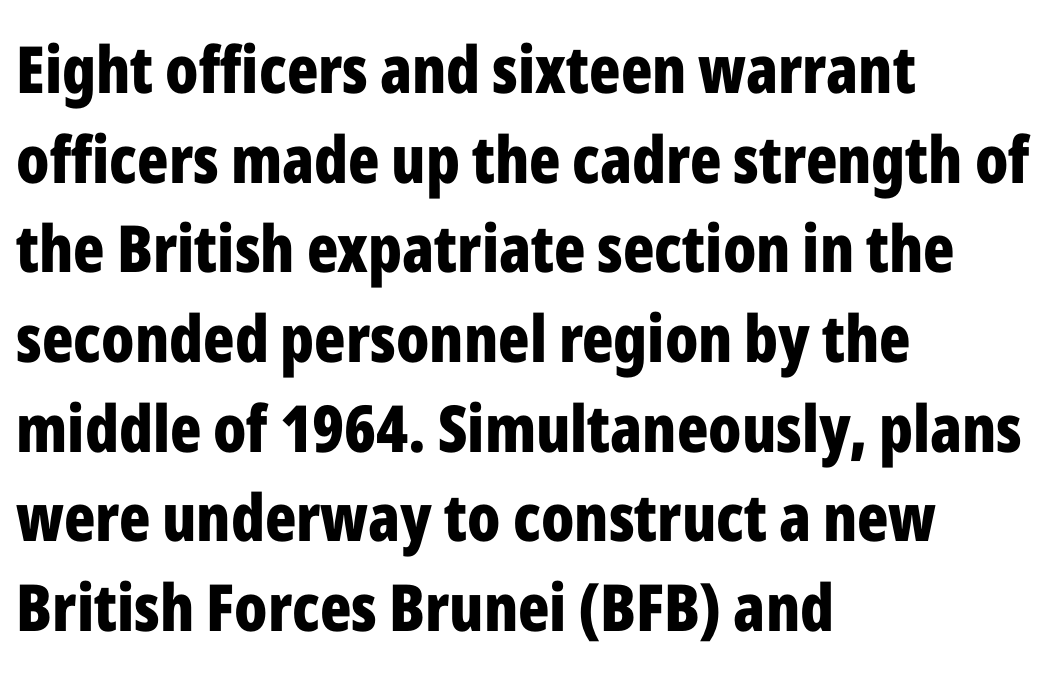
{"serif": "no", "italic": "no", "bold": "yes", "weight": "bold", "width": "condensed", "stroke_contrast": "low", "x_height": "medium", "monospaced": "no", "underline": "no", "align": "left", "line_spacing": "normal", "line_spacing_ratio": 1.38, "letter_spacing": "normal", "letter_spacing_em": 0.0, "glyph_px": 65}
